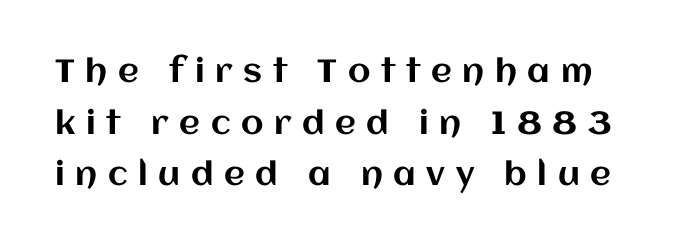
Here the designer chose a conventional face with non-uniform glyph widths. Style check: upright. Reading down the column, the eye jumps a familiar distance to each next line. Each row of text sits above clean, open space. Does extra space separate the letters? Yes, quite a lot of it.
